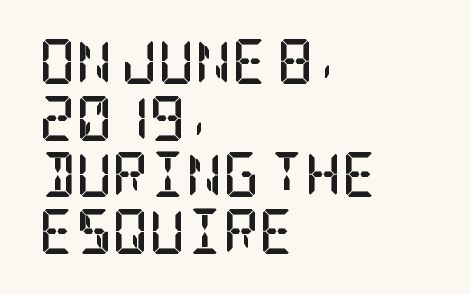
Vertical spacing — default. This is heavy type, rendered in bold. Does extra space separate the letters? No, they use regular spacing. Every row of glyphs begins at an identical x-position on the left.
